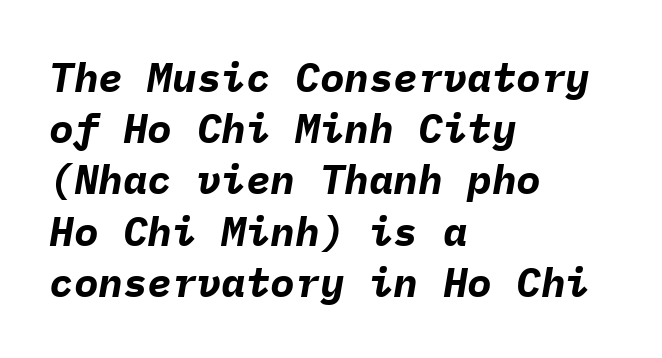
Q: Is the text bold? A: Yes.
Q: Is the text italic (slanted)? A: Yes, it leans right by about 9 degrees.
Q: Is the text underlined? A: No.
Q: How is the paragraph aligned? A: Left-aligned.
Q: Is the spacing between letters normal or unusually wide? A: Normal.
Q: Is the spacing between lines tight, normal or loose? A: Normal.
Q: Width (condensed, normal, or wide)? A: Normal.
Q: Stroke contrast? A: Low.
Q: x-height? A: Medium.
Q: Monospaced? A: Yes.
